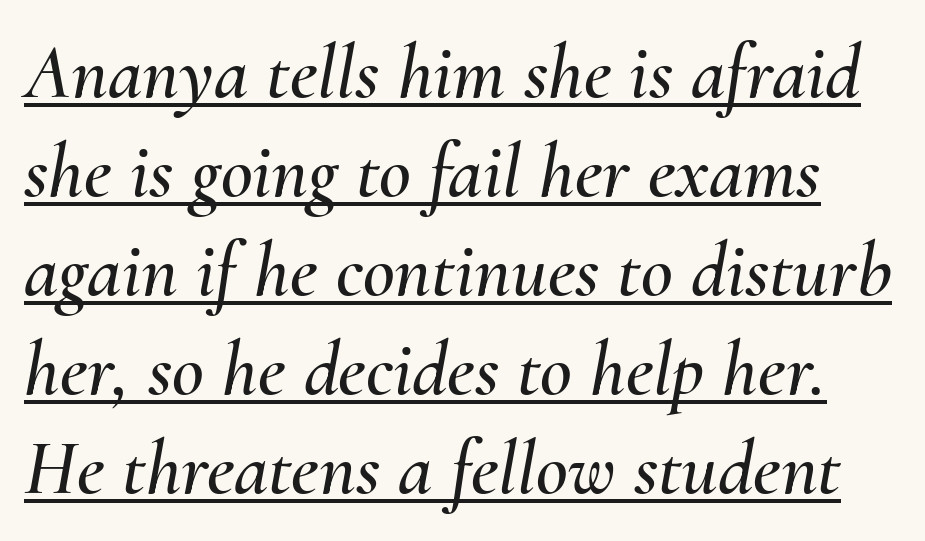
Q: Is the text italic (slanted)? A: Yes, it leans right by about 10 degrees.
Q: Is the text underlined? A: Yes.
Q: Is the spacing between letters normal or unusually wide? A: Normal.
Q: Is the spacing between lines tight, normal or loose? A: Normal.
Q: Width (condensed, normal, or wide)? A: Normal.
Q: Stroke contrast? A: Medium.
Q: x-height? A: Small.
Q: Monospaced? A: No.
